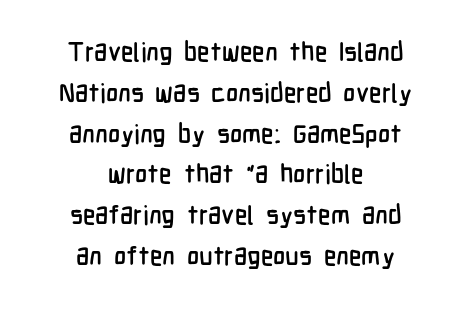
Q: Is the text italic (slanted)? A: No, it is upright.
Q: Is the text underlined? A: No.
Q: How is the paragraph aligned? A: Centered.
Q: Is the spacing between letters normal or unusually wide? A: Normal.
Q: Is the spacing between lines tight, normal or loose? A: Normal.
